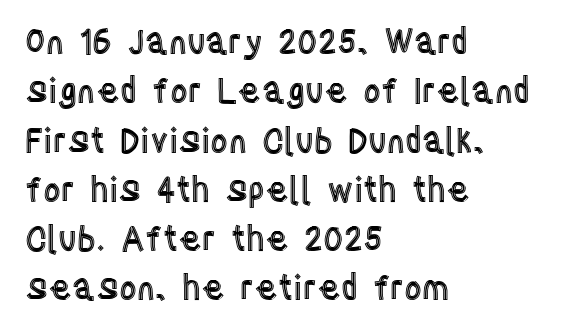
The image shows 34 px condensed type, upright; set left-aligned, normal line spacing (1.45x), normal letter spacing, not underlined; a large x-height.
